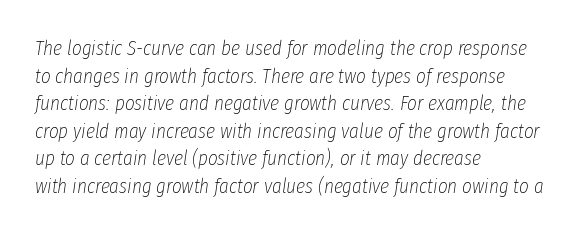
{"italic": "yes", "lean": "right", "slant_degrees": 8, "bold": "no", "underline": "no", "align": "left", "line_spacing": "normal", "line_spacing_ratio": 1.31, "letter_spacing": "normal", "letter_spacing_em": 0.0, "glyph_px": 21}
